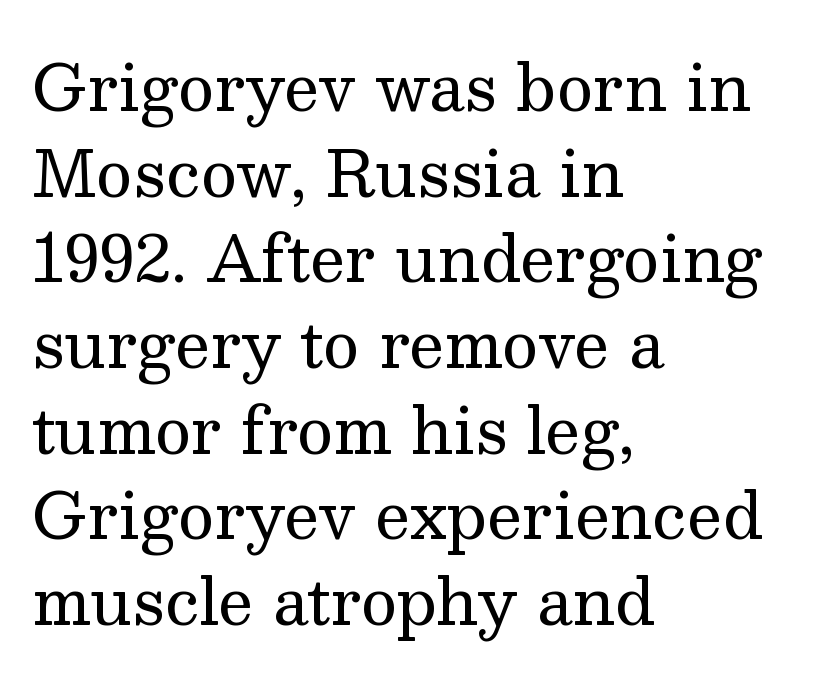
Q: Is the text bold? A: No.
Q: Is the text italic (slanted)? A: No, it is upright.
Q: Is the typeface a serif or a sans-serif typeface? A: Serif.
Q: Is the text underlined? A: No.
Q: How is the paragraph aligned? A: Left-aligned.
Q: Is the spacing between letters normal or unusually wide? A: Normal.
Q: Is the spacing between lines tight, normal or loose? A: Normal.
Q: Width (condensed, normal, or wide)? A: Normal.
Q: Stroke contrast? A: Medium.
Q: x-height? A: Medium.
Q: Monospaced? A: No.
